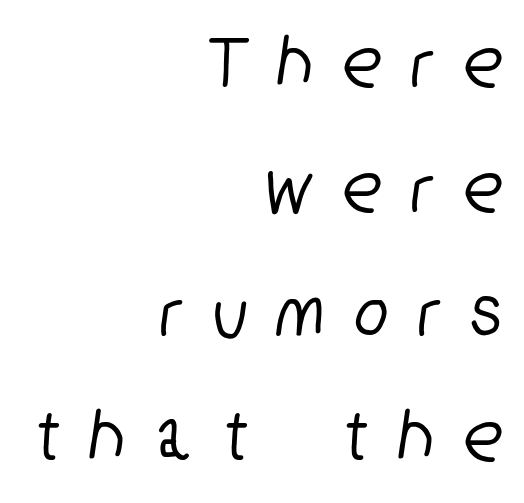
{"serif": "no", "width": "condensed", "stroke_contrast": "low", "x_height": "medium", "monospaced": "no", "underline": "no", "align": "right", "line_spacing": "normal", "line_spacing_ratio": 1.64, "letter_spacing": "wide", "letter_spacing_em": 0.43, "glyph_px": 76}
